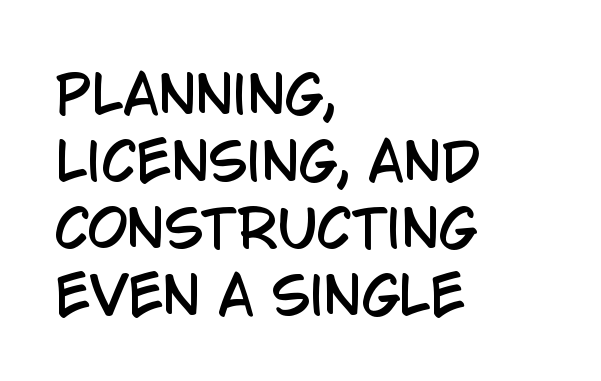
The image shows 52 px condensed sans-serif type, upright; set left-aligned, normal line spacing (1.29x), normal letter spacing, not underlined; low stroke contrast and a large x-height.
